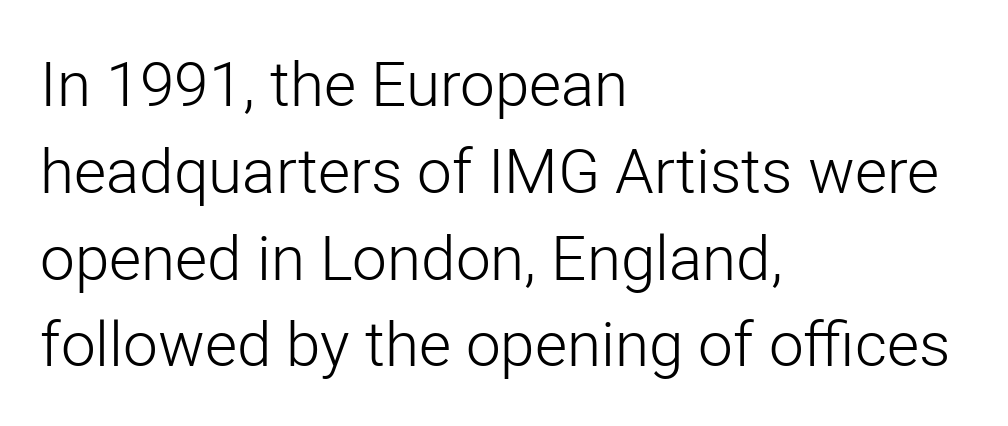
Teacher's note: observe the even left margin — that is flush-left alignment. Descenders hang freely into open space. These lines are rendered in a variable-pitch font. Is the type heavy? It reads as light-to-regular instead. Normally led — the rows are evenly, conventionally spaced. Stroke terminals: plain, sans-serif.
